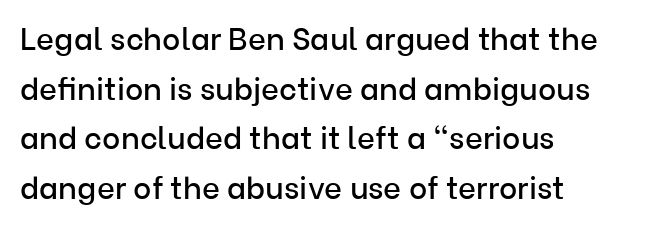
The image shows 31 px sans-serif type, upright; set left-aligned, normal line spacing (1.6x), normal letter spacing, not underlined; low stroke contrast and a medium x-height.
